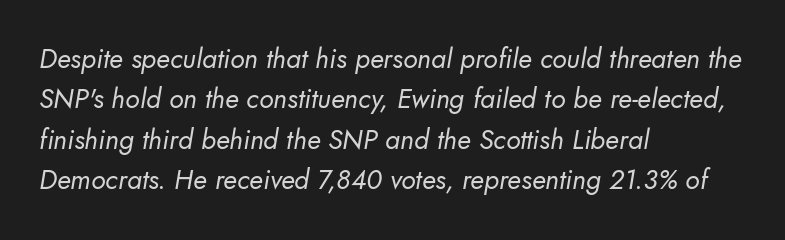
The weight tops out at a normal text grade. The setting favours the left margin, as ordinary paragraphs usually do. The passage shown is not underscored anywhere. Observe the ordinary spacing: letters are neighbours, not strangers.
